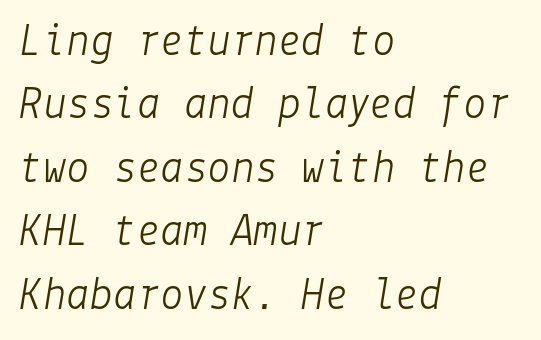
{"italic": "yes", "lean": "right", "slant_degrees": 9, "bold": "no", "weight": "light", "width": "normal", "stroke_contrast": "low", "x_height": "medium", "underline": "no", "align": "left", "line_spacing": "normal", "line_spacing_ratio": 1.35, "letter_spacing": "normal", "letter_spacing_em": 0.0, "glyph_px": 47}
